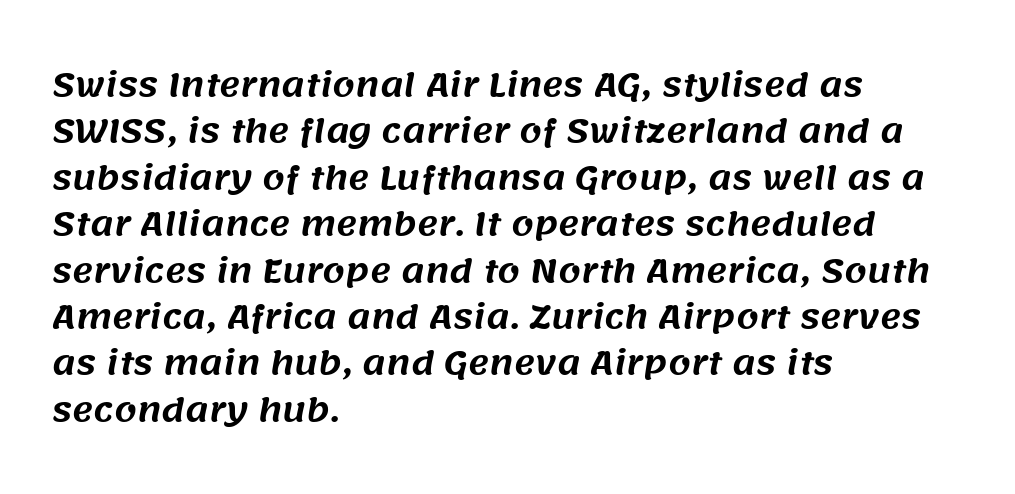
Q: Is the typeface a serif or a sans-serif typeface? A: Sans-serif.
Q: Is the text underlined? A: No.
Q: How is the paragraph aligned? A: Left-aligned.
Q: Is the spacing between letters normal or unusually wide? A: Normal.
Q: Is the spacing between lines tight, normal or loose? A: Normal.
Q: Width (condensed, normal, or wide)? A: Normal.
Q: Stroke contrast? A: Medium.
Q: x-height? A: Large.
Q: Monospaced? A: No.
